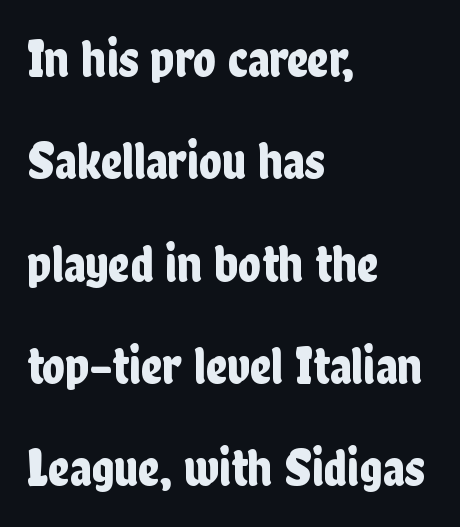
Q: Is the text italic (slanted)? A: No, it is upright.
Q: Is the typeface a serif or a sans-serif typeface? A: Sans-serif.
Q: Is the text underlined? A: No.
Q: How is the paragraph aligned? A: Left-aligned.
Q: Is the spacing between letters normal or unusually wide? A: Normal.
Q: Is the spacing between lines tight, normal or loose? A: Loose.
Q: Width (condensed, normal, or wide)? A: Condensed.
Q: Stroke contrast? A: Low.
Q: x-height? A: Medium.
Q: Monospaced? A: No.
